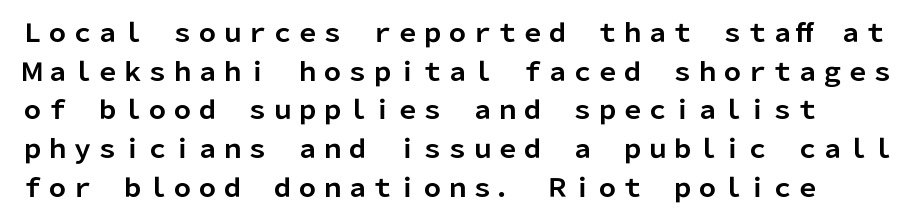
Q: Is the text bold? A: Yes.
Q: Is the text italic (slanted)? A: No, it is upright.
Q: Is the text underlined? A: No.
Q: Is the spacing between letters normal or unusually wide? A: Normal.
Q: Is the spacing between lines tight, normal or loose? A: Normal.
